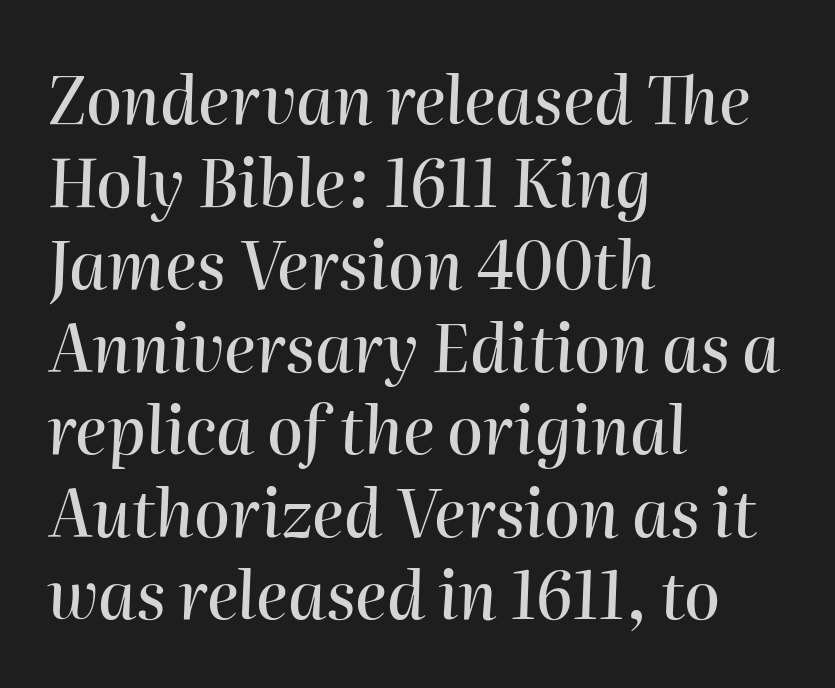
Q: Is the text italic (slanted)? A: Yes, it leans right by about 2 degrees.
Q: Is the text underlined? A: No.
Q: How is the paragraph aligned? A: Left-aligned.
Q: Is the spacing between letters normal or unusually wide? A: Normal.
Q: Is the spacing between lines tight, normal or loose? A: Normal.
Q: Width (condensed, normal, or wide)? A: Normal.
Q: Stroke contrast? A: High.
Q: x-height? A: Medium.
Q: Monospaced? A: No.
